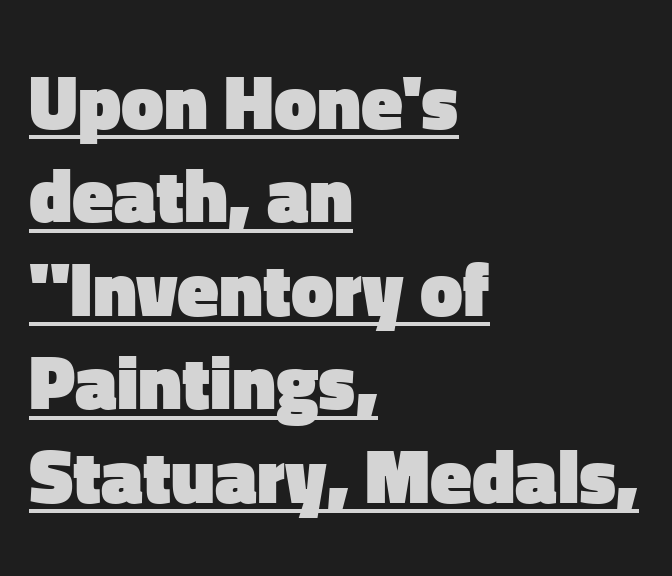
The image shows 76 px heavy sans-serif type, upright; set left-aligned, line spacing 1.23x, normal letter spacing, underlined; low stroke contrast and a medium x-height.
